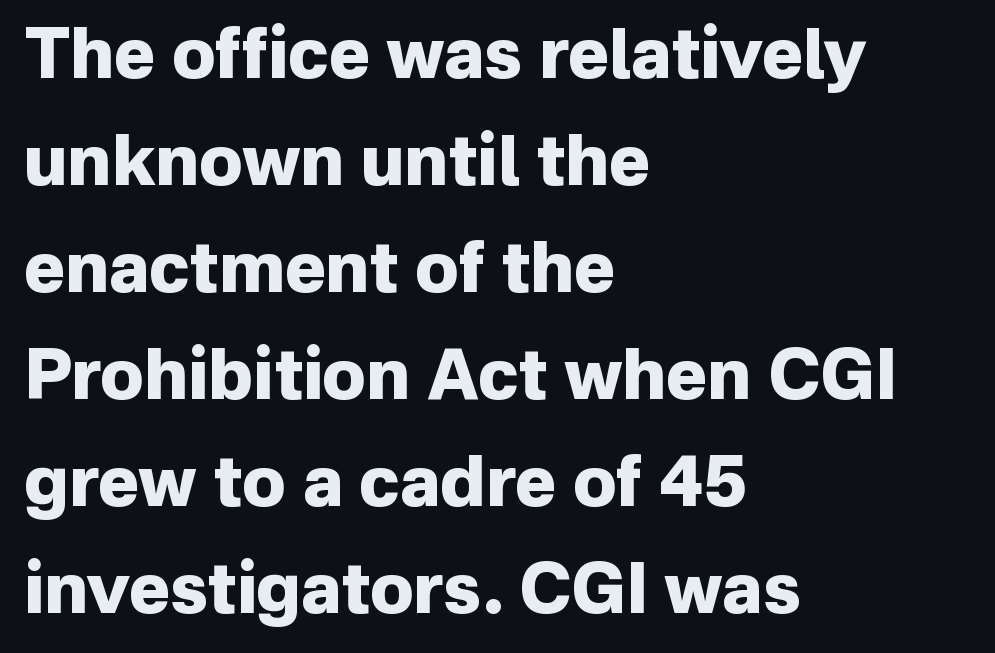
Q: Is the text bold? A: Yes.
Q: Is the text italic (slanted)? A: No, it is upright.
Q: Is the typeface a serif or a sans-serif typeface? A: Sans-serif.
Q: Is the text underlined? A: No.
Q: How is the paragraph aligned? A: Left-aligned.
Q: Is the spacing between letters normal or unusually wide? A: Normal.
Q: Is the spacing between lines tight, normal or loose? A: Normal.
Q: Width (condensed, normal, or wide)? A: Normal.
Q: Stroke contrast? A: Low.
Q: x-height? A: Medium.
Q: Monospaced? A: No.
